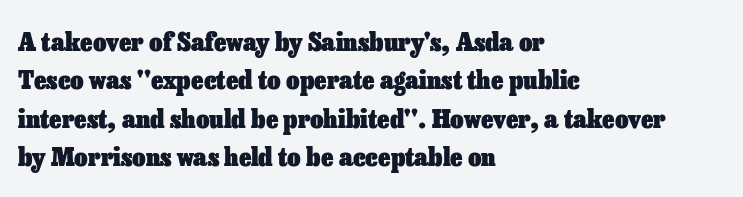
{"italic": "no", "bold": "yes", "underline": "no", "align": "left", "line_spacing": "normal", "line_spacing_ratio": 1.48, "letter_spacing": "normal", "letter_spacing_em": 0.0, "glyph_px": 26}
